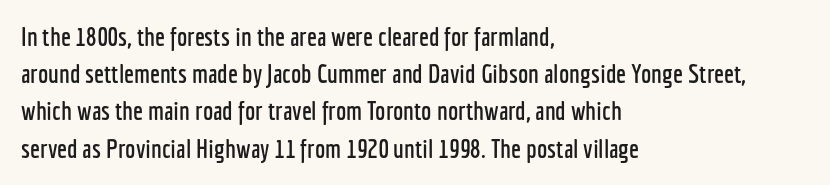
Q: Is the text italic (slanted)? A: No, it is upright.
Q: Is the text underlined? A: No.
Q: How is the paragraph aligned? A: Left-aligned.
Q: Is the spacing between letters normal or unusually wide? A: Normal.
Q: Is the spacing between lines tight, normal or loose? A: Normal.
